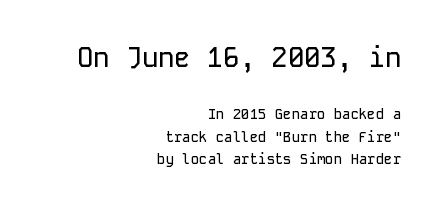
The image shows 27 px text type, upright; set right-aligned, normal line spacing (1.61x), normal letter spacing, not underlined; the first (top) block is 1.93x larger.
